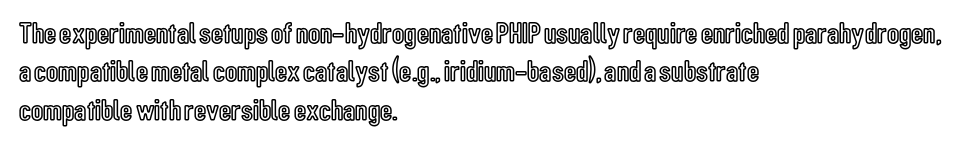
Q: Is the text italic (slanted)? A: No, it is upright.
Q: Is the text underlined? A: No.
Q: How is the paragraph aligned? A: Left-aligned.
Q: Is the spacing between letters normal or unusually wide? A: Normal.
Q: Is the spacing between lines tight, normal or loose? A: Normal.
Q: Width (condensed, normal, or wide)? A: Condensed.
Q: x-height? A: Medium.
Q: Monospaced? A: No.
